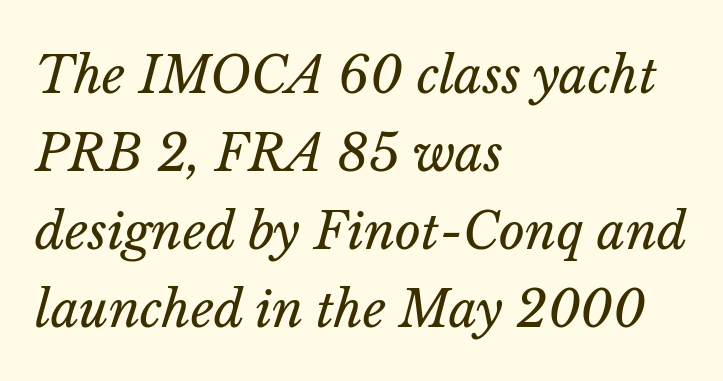
{"italic": "yes", "lean": "right", "slant_degrees": 14, "bold": "no", "weight": "regular", "width": "normal", "stroke_contrast": "low", "x_height": "medium", "monospaced": "no", "underline": "no", "align": "left", "line_spacing": "normal", "line_spacing_ratio": 1.56, "letter_spacing": "normal", "letter_spacing_em": 0.0, "glyph_px": 50}
